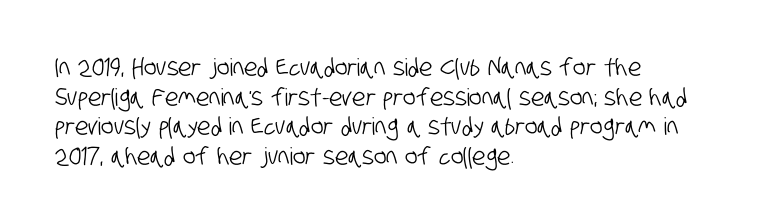
Check under the words: just untouched page. No extra tracking has been applied to these lines. Is the block centered? No — it sits flush against the left margin.
